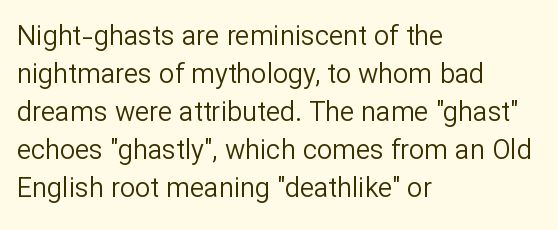
{"italic": "no", "bold": "no", "underline": "no", "align": "left", "line_spacing": "normal", "line_spacing_ratio": 1.41, "letter_spacing": "normal", "letter_spacing_em": 0.0, "glyph_px": 27}
